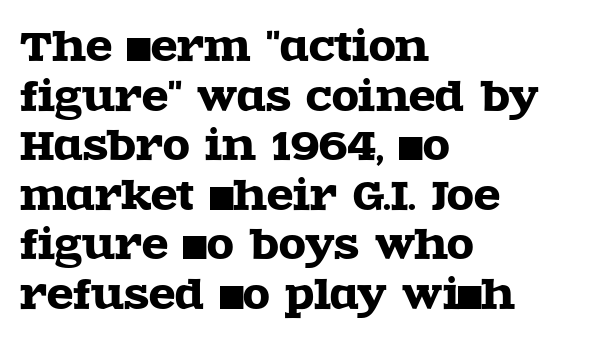
Rows of type keep a routine distance in the vertical direction. The face used here is rendered with its standard letterfit. The words here are not underlined. The type sits square on the baseline with zero lean. Each letter keeps its own natural width here, so spacing adapts to shape.
